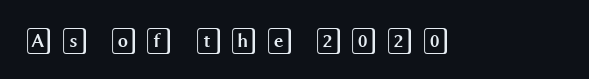
The image shows 26 px text type, upright; set unusually wide letter spacing (+0.27 em), not underlined.
